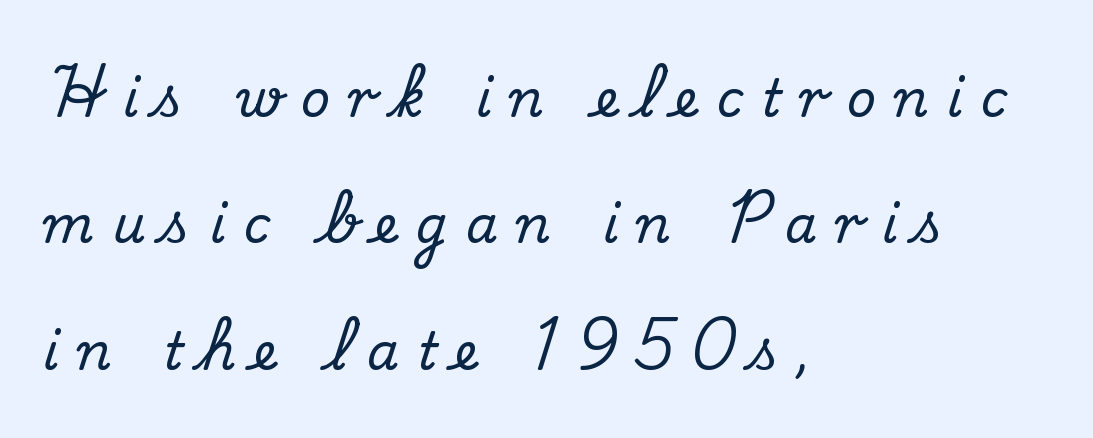
The image shows 51 px serif type; set left-aligned, loose line spacing (2.48x), unusually wide letter spacing (+0.36 em), not underlined; medium stroke contrast and a small x-height.
